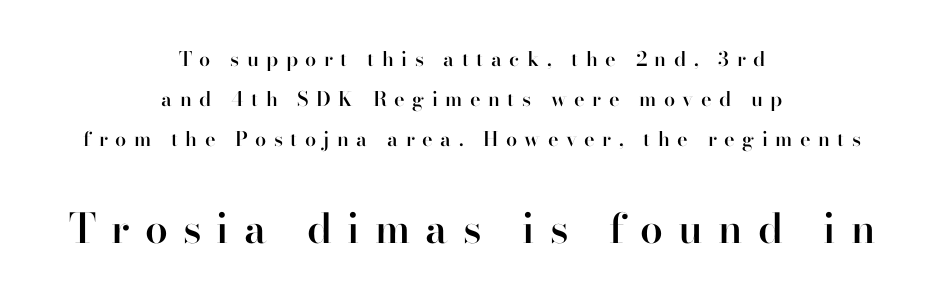
Look at the tracking — it's clearly loosened, letters drifting apart. To sum up the face: it has serifs. Designer's note — italics off, roman on. A typesetter would call this leading open, well beyond the default. In CSS terms this would be text-align: center. Do the characters align in a grid? No, the font is proportional.
